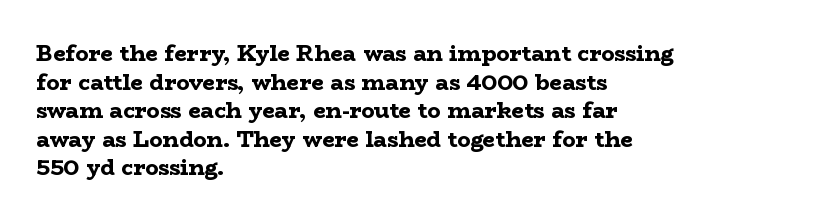
Teacher's note: observe the even left margin — that is flush-left alignment. You can tell it's not italic because the verticals are truly vertical. Words float on clear page, feet unadorned. The letterforms sit shoulder to shoulder at normal distance.
